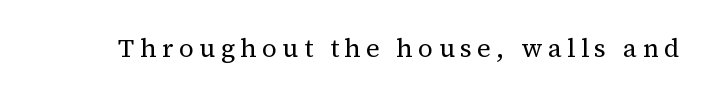
{"italic": "no", "bold": "no", "underline": "no", "letter_spacing": "wide", "letter_spacing_em": 0.21, "glyph_px": 26}
